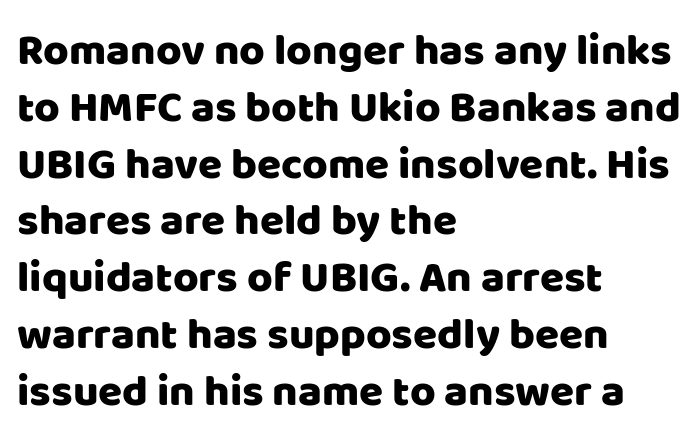
The image shows 44 px sans-serif type, upright; set left-aligned, normal line spacing (1.29x), normal letter spacing, not underlined; low stroke contrast and a large x-height.
